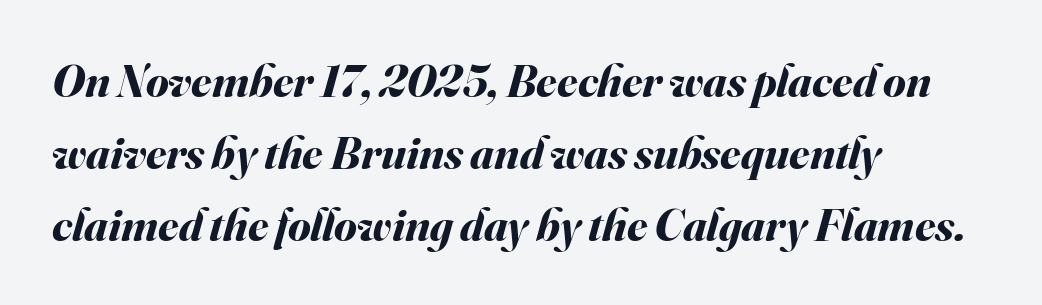
The image shows 46 px bold type, italic (leaning right); set left-aligned, normal line spacing (1.56x), normal letter spacing, not underlined; medium stroke contrast and a small x-height.
